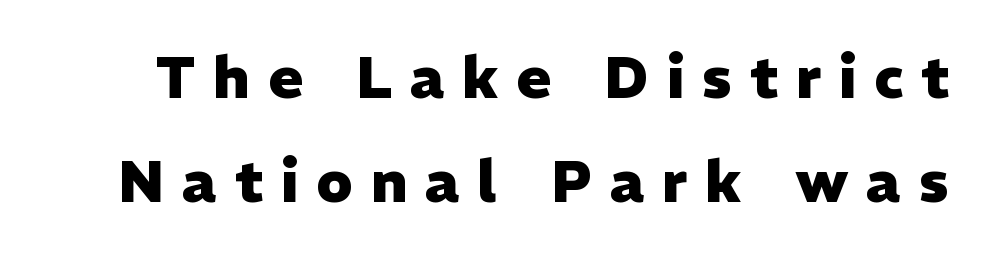
{"serif": "no", "italic": "no", "bold": "yes", "weight": "heavy", "width": "normal", "stroke_contrast": "low", "x_height": "medium", "monospaced": "no", "underline": "no", "line_spacing_ratio": 1.79, "letter_spacing": "wide", "letter_spacing_em": 0.31, "glyph_px": 58}
